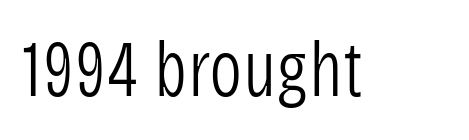
Quick note: underline off. How are the letters spaced? Ordinarily, with no added tracking. Note the varied advance widths — an 'i' is clearly narrower than an 'm'. Every character sits straight up, as roman type does. What kind of face is this? One without serifs — a sans.
